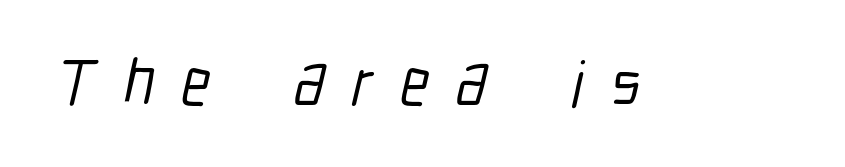
Font category for this specimen: sans-serif. The words here are not underlined. Spacing verdict: proportional, widths tailored to each character. Here the glyphs are tracked loosely, breaking word shapes into spaced letters.
